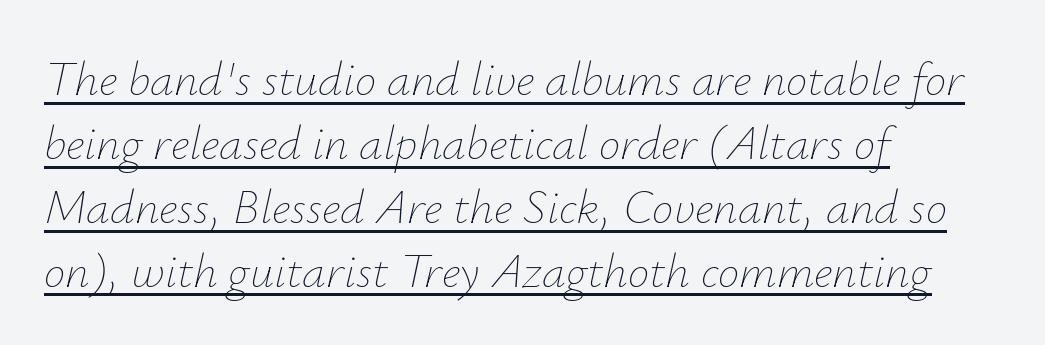
{"italic": "yes", "lean": "right", "slant_degrees": 12, "bold": "no", "weight": "thin", "width": "normal", "stroke_contrast": "low", "x_height": "small", "monospaced": "no", "underline": "yes", "align": "left", "line_spacing": "normal", "line_spacing_ratio": 1.33, "letter_spacing": "normal", "letter_spacing_em": 0.0, "glyph_px": 48}
